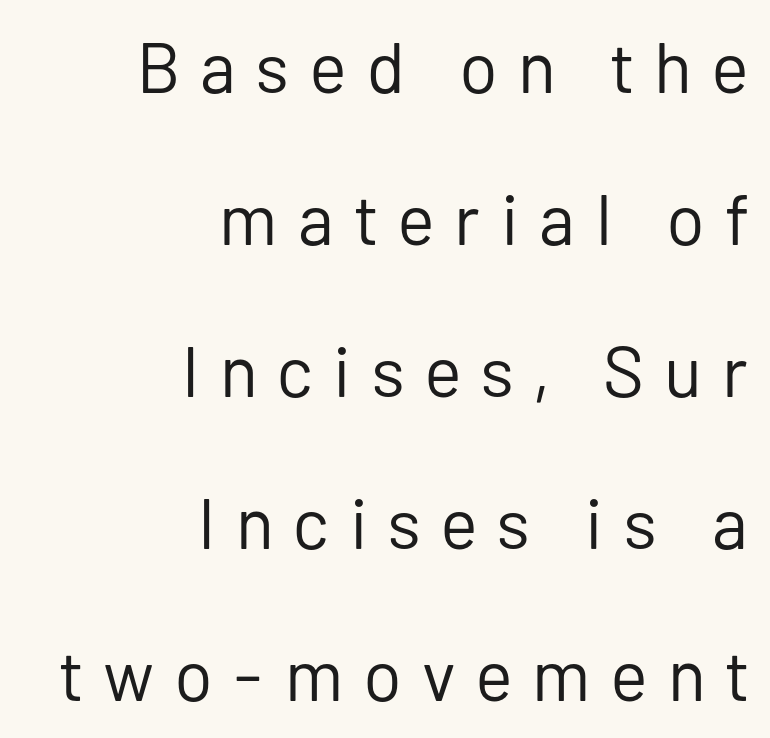
Q: Is the text bold? A: No.
Q: Is the text italic (slanted)? A: No, it is upright.
Q: Is the typeface a serif or a sans-serif typeface? A: Sans-serif.
Q: Is the text underlined? A: No.
Q: How is the paragraph aligned? A: Right-aligned.
Q: Is the spacing between letters normal or unusually wide? A: Unusually wide.
Q: Is the spacing between lines tight, normal or loose? A: Loose.
Q: Width (condensed, normal, or wide)? A: Normal.
Q: Stroke contrast? A: Low.
Q: x-height? A: Medium.
Q: Monospaced? A: No.
